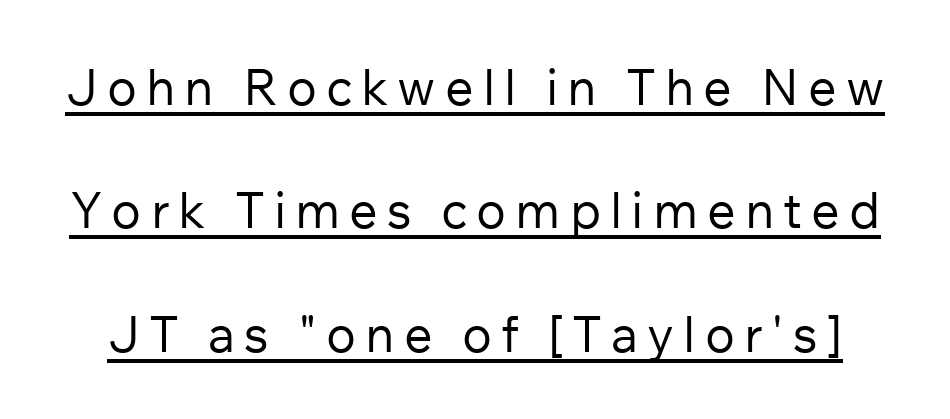
{"serif": "no", "italic": "no", "bold": "no", "weight": "regular", "width": "normal", "stroke_contrast": "low", "x_height": "medium", "monospaced": "no", "underline": "yes", "line_spacing": "loose", "line_spacing_ratio": 2.47, "glyph_px": 50}
